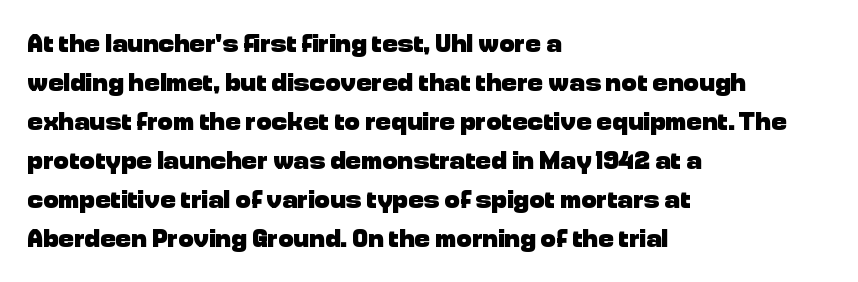
Q: Is the text bold? A: Yes.
Q: Is the text italic (slanted)? A: No, it is upright.
Q: Is the text underlined? A: No.
Q: How is the paragraph aligned? A: Left-aligned.
Q: Is the spacing between letters normal or unusually wide? A: Normal.
Q: Is the spacing between lines tight, normal or loose? A: Normal.
